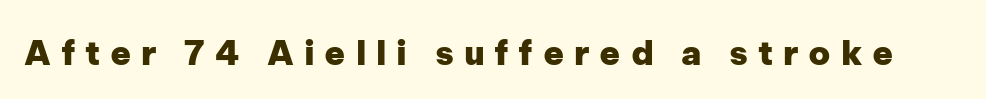
{"serif": "no", "italic": "no", "bold": "yes", "weight": "heavy", "width": "normal", "stroke_contrast": "low", "x_height": "medium", "monospaced": "no", "underline": "no", "letter_spacing": "wide", "letter_spacing_em": 0.29, "glyph_px": 34}
